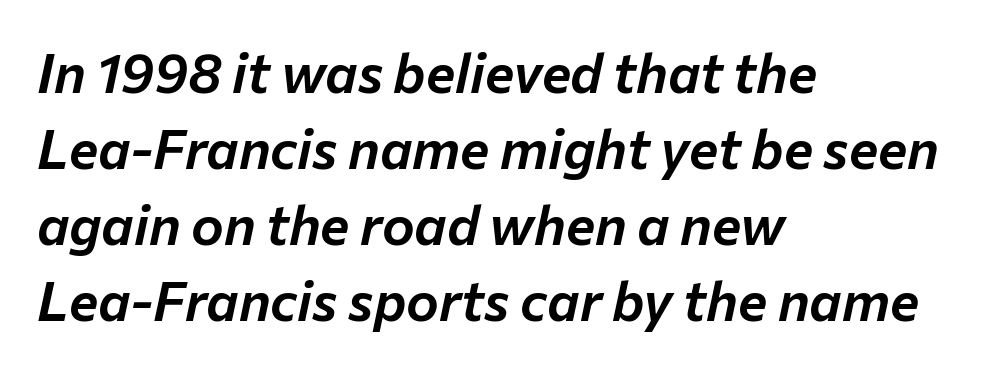
Q: Is the text italic (slanted)? A: Yes, it leans right by about 12 degrees.
Q: Is the text underlined? A: No.
Q: How is the paragraph aligned? A: Left-aligned.
Q: Is the spacing between letters normal or unusually wide? A: Normal.
Q: Is the spacing between lines tight, normal or loose? A: Normal.
Q: Width (condensed, normal, or wide)? A: Normal.
Q: Stroke contrast? A: Low.
Q: x-height? A: Medium.
Q: Monospaced? A: No.
